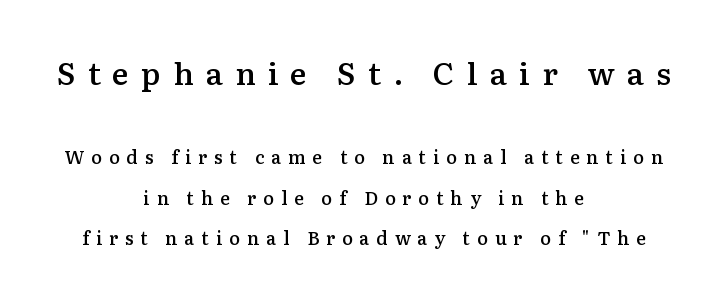
Here the glyphs are tracked loosely, breaking word shapes into spaced letters. If you squint, the top block still reads clearly — it's the larger of the two. Plain, unruled lines of type. A fair bit of extra ink — the face is semibold, not bold. Honestly, the rows look like they've been pulled way apart. The whitespace from short lines is split evenly between both sides.
